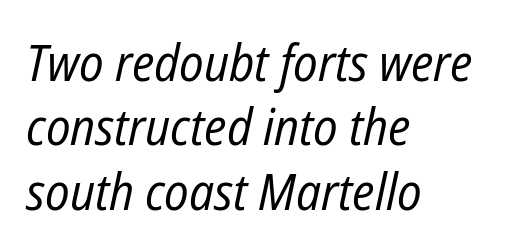
The image shows 51 px regular-weight, condensed type, italic (leaning right); set left-aligned, normal line spacing (1.26x), normal letter spacing, not underlined; low stroke contrast and a medium x-height.
